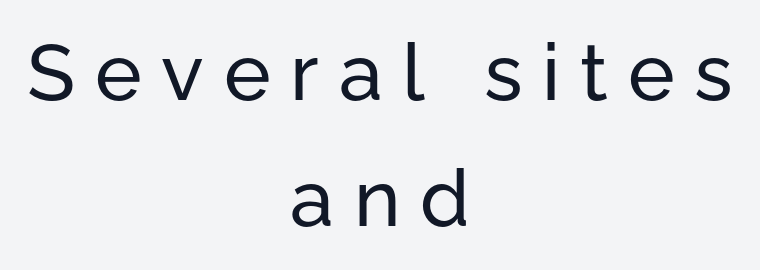
Q: Is the text italic (slanted)? A: No, it is upright.
Q: Is the typeface a serif or a sans-serif typeface? A: Sans-serif.
Q: Is the text underlined? A: No.
Q: How is the paragraph aligned? A: Centered.
Q: Is the spacing between letters normal or unusually wide? A: Unusually wide.
Q: Is the spacing between lines tight, normal or loose? A: Normal.
Q: Width (condensed, normal, or wide)? A: Normal.
Q: Stroke contrast? A: Low.
Q: x-height? A: Medium.
Q: Monospaced? A: No.
